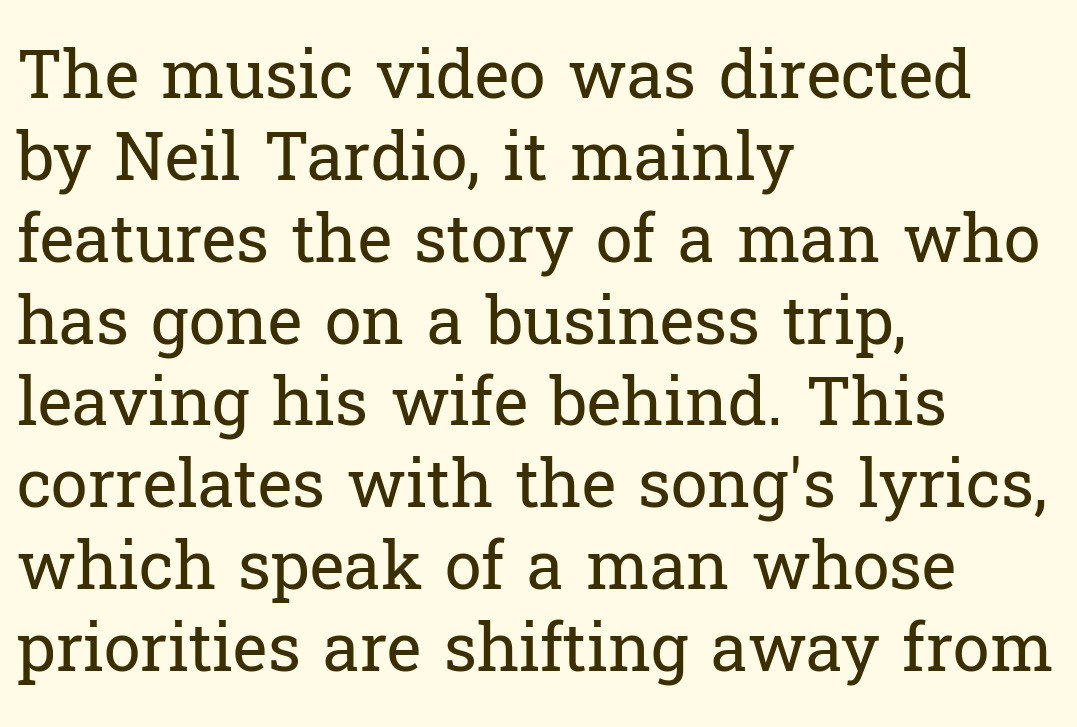
{"serif": "yes", "italic": "no", "bold": "no", "weight": "regular", "width": "normal", "stroke_contrast": "low", "x_height": "medium", "monospaced": "no", "underline": "no", "align": "left", "line_spacing_ratio": 1.24, "letter_spacing": "normal", "letter_spacing_em": 0.0, "glyph_px": 66}
